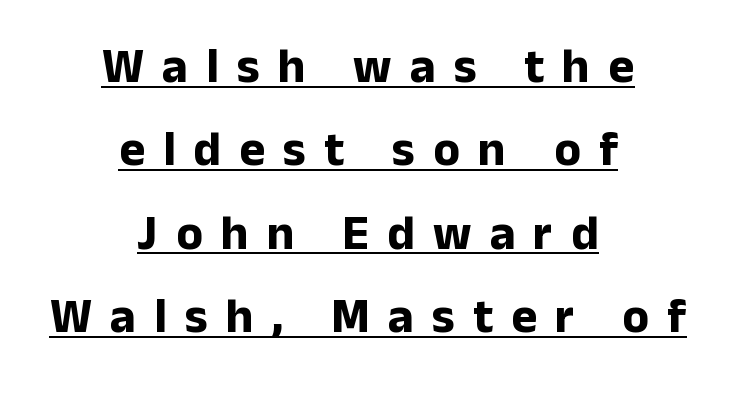
Q: Is the text bold? A: Yes.
Q: Is the text italic (slanted)? A: No, it is upright.
Q: Is the typeface a serif or a sans-serif typeface? A: Sans-serif.
Q: Is the text underlined? A: Yes.
Q: How is the paragraph aligned? A: Centered.
Q: Is the spacing between letters normal or unusually wide? A: Unusually wide.
Q: Is the spacing between lines tight, normal or loose? A: Normal.
Q: Width (condensed, normal, or wide)? A: Normal.
Q: Stroke contrast? A: Low.
Q: x-height? A: Medium.
Q: Monospaced? A: No.
